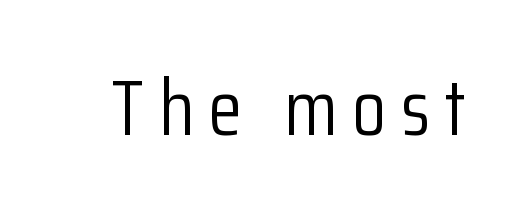
The image shows 78 px light, condensed sans-serif type, upright; set not underlined; low stroke contrast and a medium x-height.
